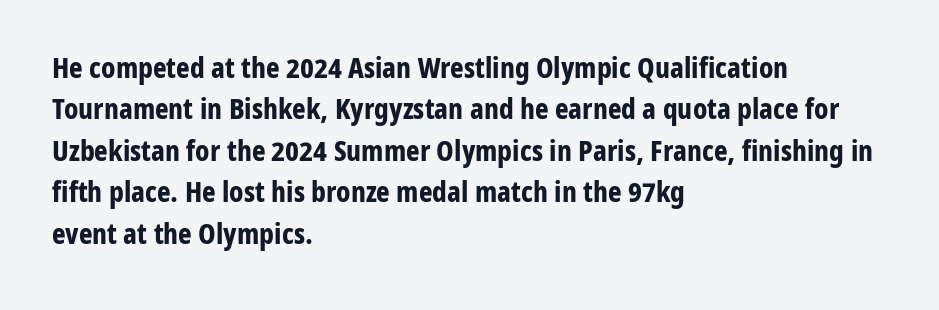
Q: Is the text bold? A: Yes.
Q: Is the text italic (slanted)? A: No, it is upright.
Q: Is the typeface a serif or a sans-serif typeface? A: Sans-serif.
Q: Is the text underlined? A: No.
Q: How is the paragraph aligned? A: Left-aligned.
Q: Is the spacing between letters normal or unusually wide? A: Normal.
Q: Is the spacing between lines tight, normal or loose? A: Normal.
Q: Width (condensed, normal, or wide)? A: Condensed.
Q: Stroke contrast? A: Low.
Q: x-height? A: Medium.
Q: Monospaced? A: No.
